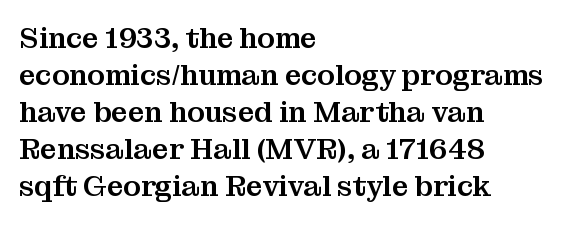
{"serif": "yes", "italic": "no", "width": "normal", "stroke_contrast": "medium", "x_height": "medium", "monospaced": "no", "underline": "no", "align": "left", "line_spacing": "normal", "line_spacing_ratio": 1.28, "letter_spacing": "normal", "letter_spacing_em": 0.0, "glyph_px": 29}
